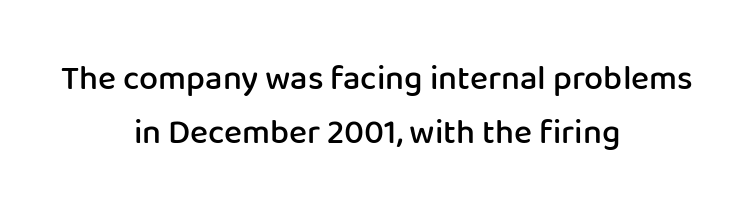
The image shows 34 px semibold sans-serif type, upright; set centered, normal line spacing (1.59x), normal letter spacing, not underlined; low stroke contrast and a medium x-height.
